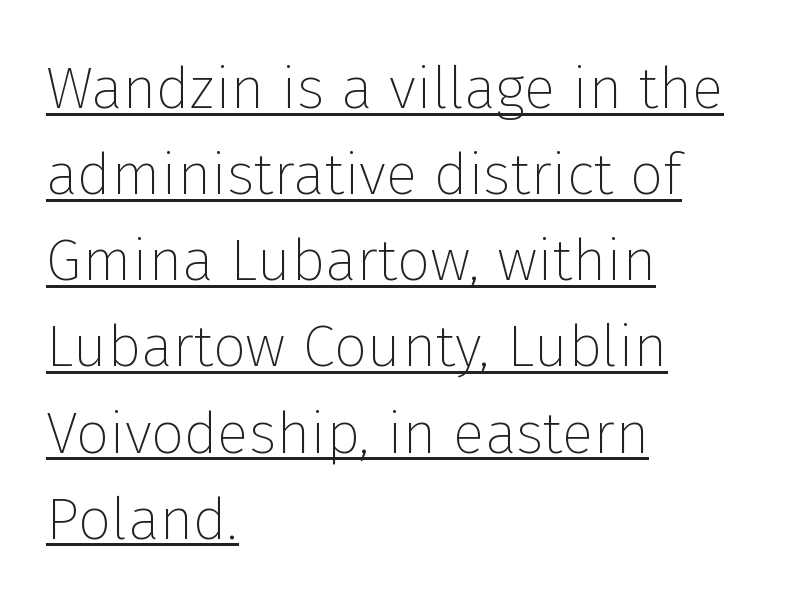
{"serif": "no", "italic": "no", "bold": "no", "weight": "thin", "width": "normal", "stroke_contrast": "low", "x_height": "medium", "monospaced": "no", "underline": "yes", "align": "left", "line_spacing": "normal", "line_spacing_ratio": 1.46, "letter_spacing": "normal", "letter_spacing_em": 0.0, "glyph_px": 59}
